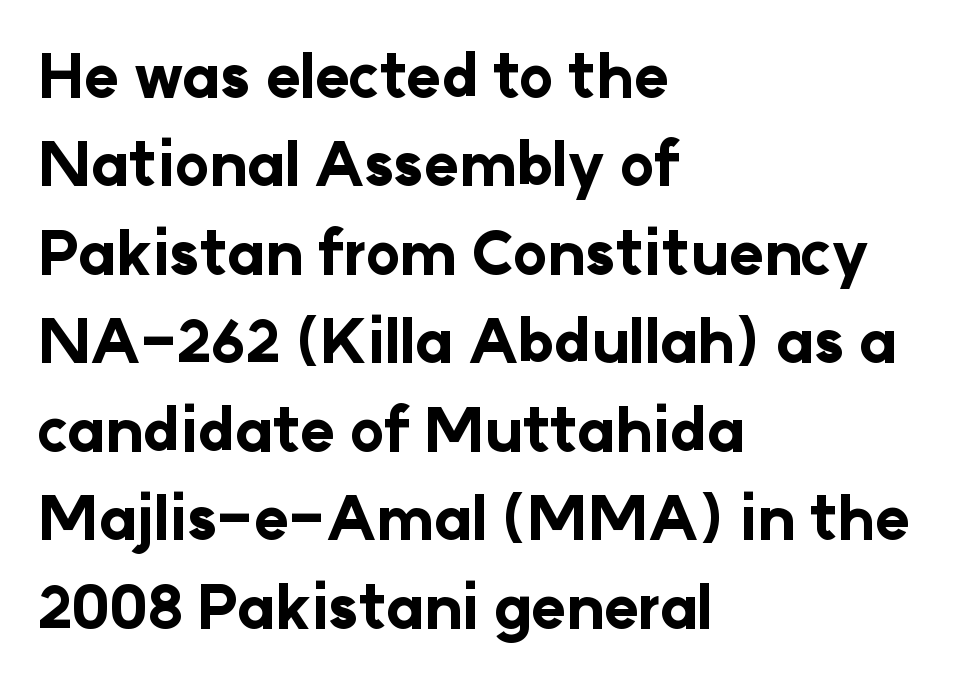
No feet cap the strokes, marking this as sans-serif type. Descenders are the only things crossing below the line. Tracking here is standard; glyphs follow each other at the usual distance. Successive baselines arrive at the customary interval. These lines are rendered in a variable-pitch font. Compared with a centered layout, this one pins lines to the left instead.
